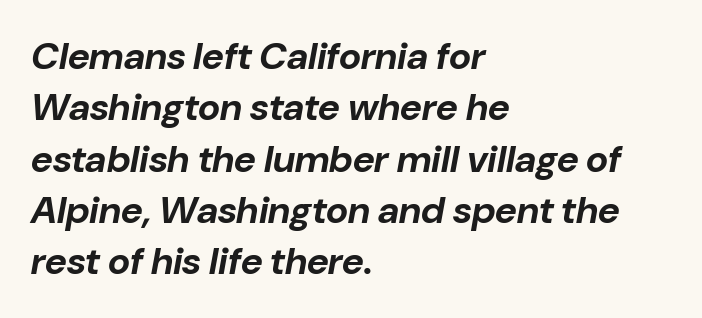
The image shows 38 px bold type, italic (leaning right); set left-aligned, normal line spacing (1.35x), normal letter spacing, not underlined; low stroke contrast and a medium x-height.
